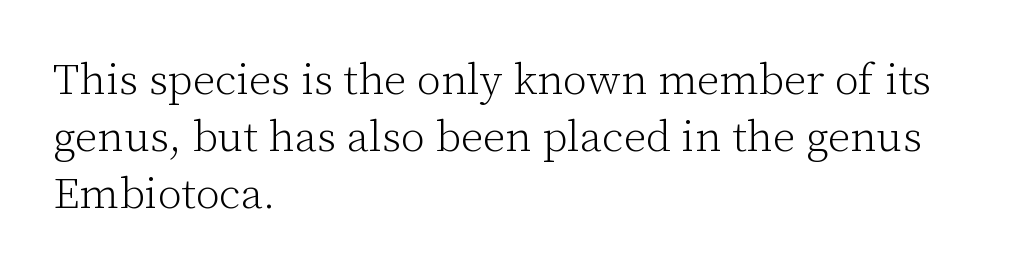
Weight class: somewhere from thin through regular. Style check: upright. The tracking reads as untouched default to a designer's eye. Proportional: the letters do not fall into vertical columns.
